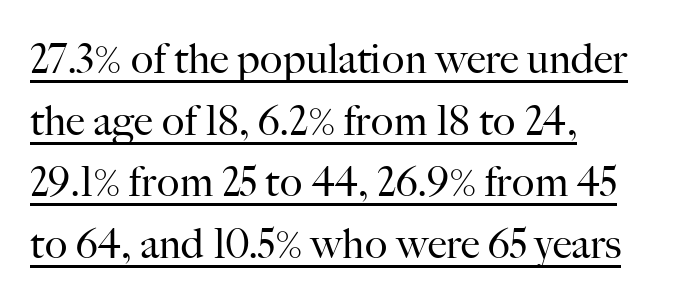
{"serif": "yes", "italic": "no", "bold": "no", "weight": "regular", "width": "normal", "stroke_contrast": "high", "x_height": "small", "monospaced": "no", "underline": "yes", "align": "left", "line_spacing": "normal", "line_spacing_ratio": 1.47, "letter_spacing": "normal", "letter_spacing_em": 0.0, "glyph_px": 42}
